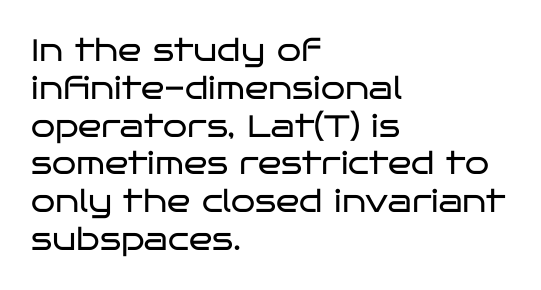
{"serif": "no", "italic": "no", "bold": "no", "weight": "regular", "width": "wide", "stroke_contrast": "low", "x_height": "large", "monospaced": "no", "underline": "no", "align": "left", "line_spacing_ratio": 1.22, "letter_spacing": "normal", "letter_spacing_em": 0.0, "glyph_px": 31}
